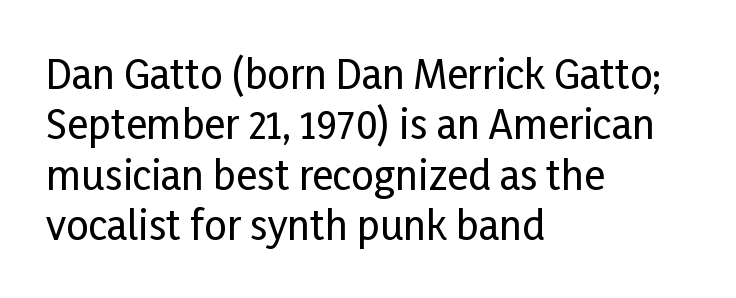
The image shows 40 px condensed sans-serif type, upright; set left-aligned, normal line spacing (1.26x), normal letter spacing, not underlined; low stroke contrast and a medium x-height.
